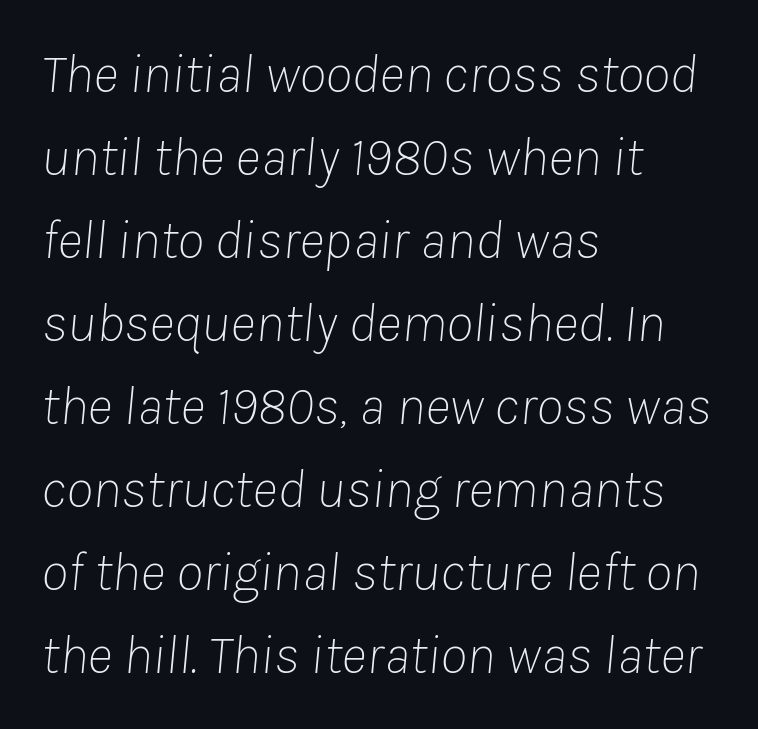
The image shows 55 px thin type, italic (leaning right); set left-aligned, normal line spacing (1.51x), normal letter spacing, not underlined; low stroke contrast and a medium x-height.
